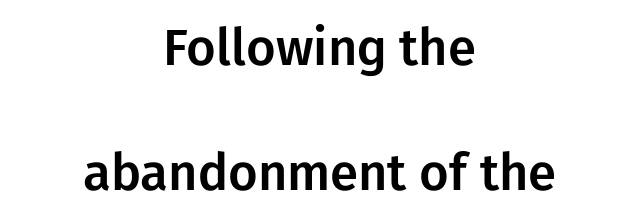
The glyphs in this specimen are sans serif. Lines of text with bare space underneath. Varying glyph widths throughout — classic text-font behaviour. The paragraph shown floats in the horizontal middle.
